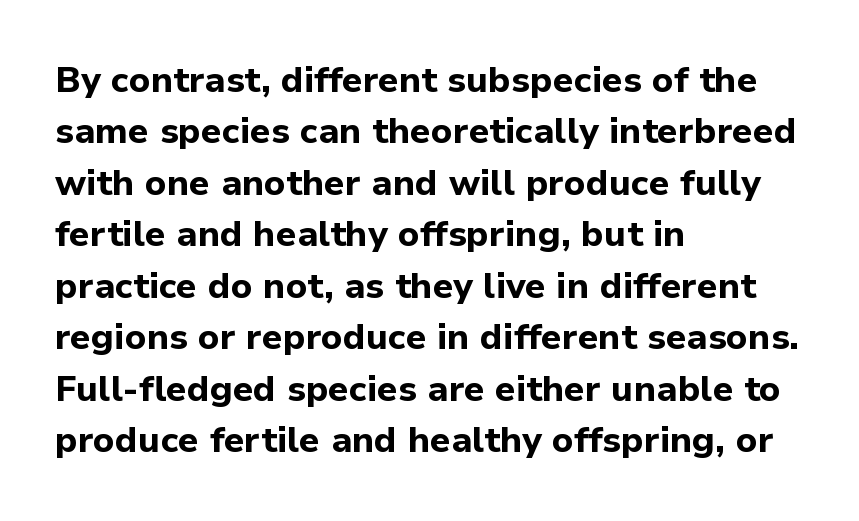
The image shows 36 px bold sans-serif type, upright; set left-aligned, normal line spacing (1.43x), normal letter spacing, not underlined; low stroke contrast and a medium x-height.
